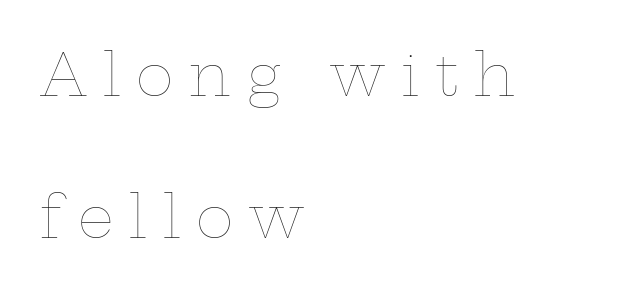
The baseline area is clear. Vertical strokes here are truly vertical. Students, observe: this is what heavily led, spacious text looks like. Inter-character spacing is expanded well beyond the font's built-in metrics. The typesetting does not lean heavy: it is not bold.
